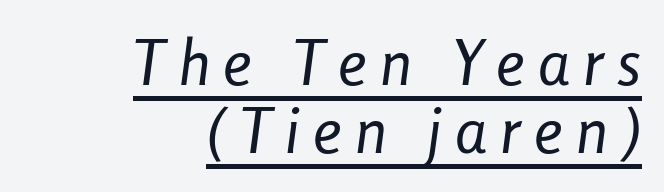
{"italic": "yes", "lean": "right", "slant_degrees": 8, "bold": "no", "weight": "regular", "width": "condensed", "stroke_contrast": "low", "x_height": "medium", "monospaced": "no", "underline": "yes", "align": "right", "line_spacing": "tight", "line_spacing_ratio": 1.08, "letter_spacing": "wide", "letter_spacing_em": 0.21, "glyph_px": 63}
